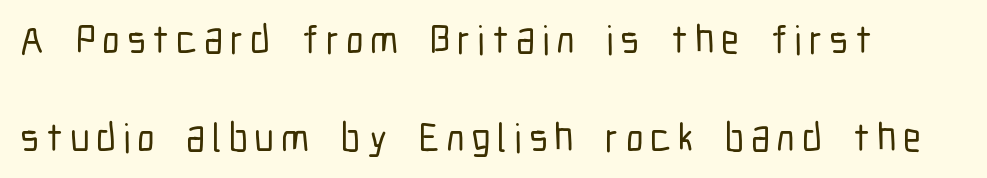
Varying glyph widths throughout — classic text-font behaviour. What's the leading like? Stretched, with rows far apart. Is there any slant? The stems are plumb. Typeset ragged right — the left edge is the straight one. The specimen omits any rule beneath the text block's lines. Typographically, this falls in the sans-serif category.
